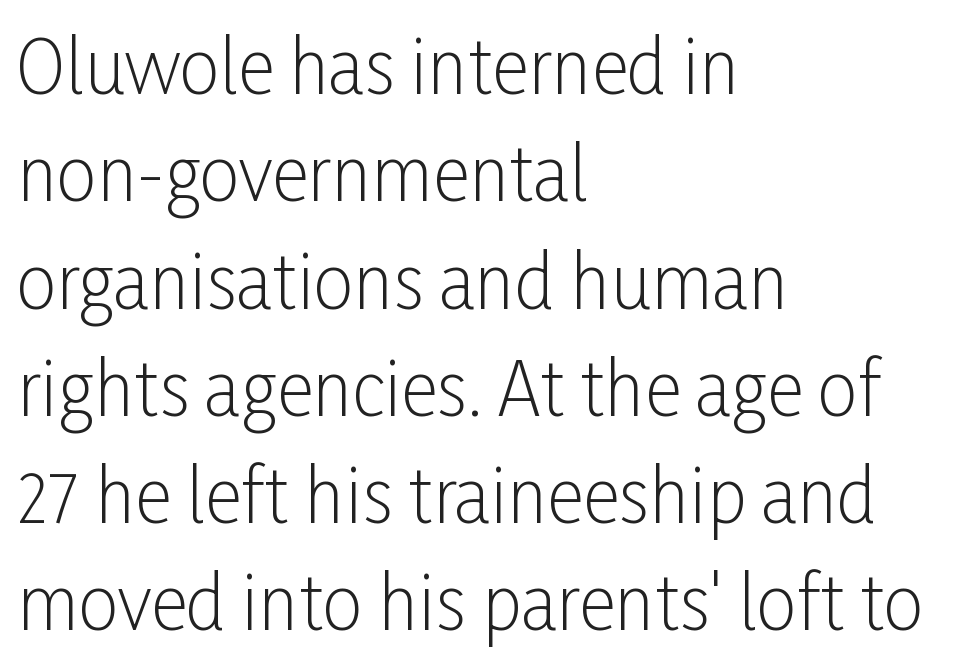
Q: Is the text bold? A: No.
Q: Is the text italic (slanted)? A: No, it is upright.
Q: Is the typeface a serif or a sans-serif typeface? A: Sans-serif.
Q: Is the text underlined? A: No.
Q: How is the paragraph aligned? A: Left-aligned.
Q: Is the spacing between letters normal or unusually wide? A: Normal.
Q: Is the spacing between lines tight, normal or loose? A: Normal.
Q: Width (condensed, normal, or wide)? A: Condensed.
Q: Stroke contrast? A: Low.
Q: x-height? A: Medium.
Q: Monospaced? A: No.
